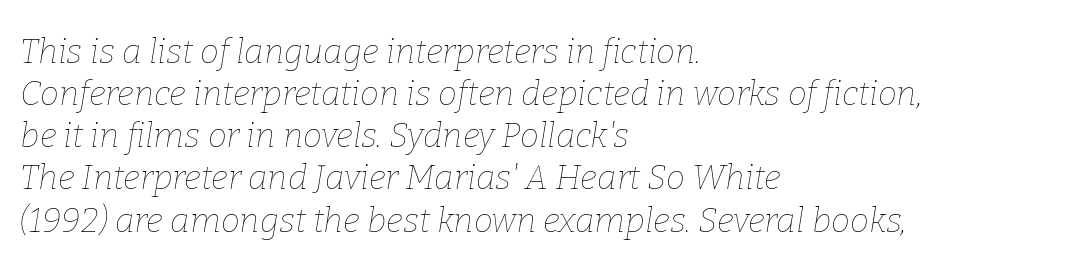
The image shows 34 px thin type, italic (leaning right); set left-aligned, line spacing 1.24x, normal letter spacing, not underlined; low stroke contrast and a medium x-height.
